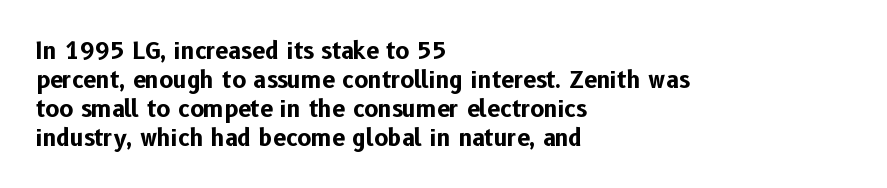
The image shows 23 px bold type, upright; set left-aligned, normal line spacing (1.26x), normal letter spacing, not underlined.
